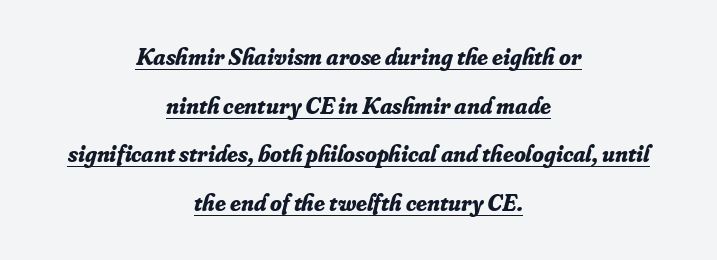
Q: Is the text bold? A: Yes.
Q: Is the text italic (slanted)? A: Yes, it leans right by about 16 degrees.
Q: Is the text underlined? A: Yes.
Q: How is the paragraph aligned? A: Centered.
Q: Is the spacing between letters normal or unusually wide? A: Normal.
Q: Is the spacing between lines tight, normal or loose? A: Loose.
